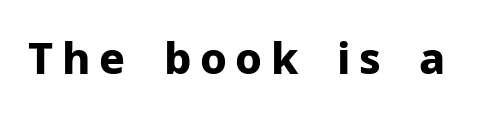
Grotesque or geometric, the face here clearly has no serifs. Posture: vertical. You'd pick this weight for a headline — it's a proper bold. Beneath every word, the page is bare.
